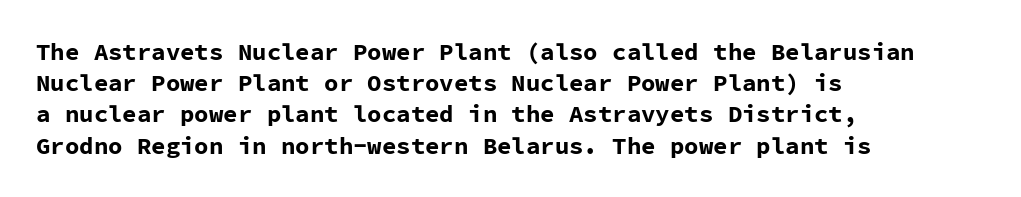
The image shows 24 px bold type, upright; set left-aligned, normal line spacing (1.3x), normal letter spacing, not underlined.
